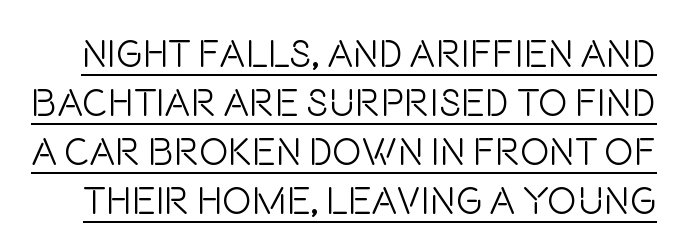
Q: Is the text bold? A: No.
Q: Is the text italic (slanted)? A: No, it is upright.
Q: Is the typeface a serif or a sans-serif typeface? A: Sans-serif.
Q: Is the text underlined? A: Yes.
Q: Is the spacing between letters normal or unusually wide? A: Normal.
Q: Is the spacing between lines tight, normal or loose? A: Normal.
Q: Width (condensed, normal, or wide)? A: Condensed.
Q: Stroke contrast? A: Low.
Q: x-height? A: Large.
Q: Monospaced? A: No.
